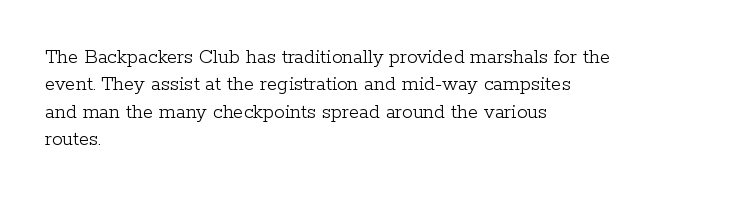
{"italic": "no", "bold": "no", "underline": "no", "align": "left", "line_spacing": "normal", "line_spacing_ratio": 1.3, "letter_spacing": "normal", "letter_spacing_em": 0.0, "glyph_px": 21}
